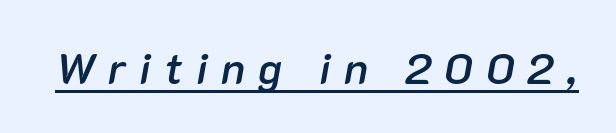
Posture: slanted. Bold? Not quite — semibold, heavier than regular but stopping short. Observe the wide spacing: letters keep a clear distance from each other. Like a heading marked for emphasis, these lines bear an underscore. This sample has the flowing, uneven cadence of proportional lettering.
